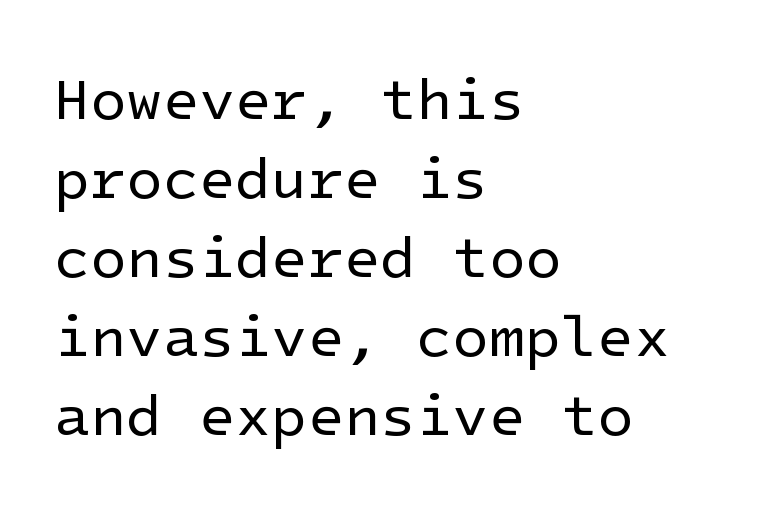
Q: Is the text bold? A: No.
Q: Is the text italic (slanted)? A: No, it is upright.
Q: Is the typeface a serif or a sans-serif typeface? A: Sans-serif.
Q: Is the text underlined? A: No.
Q: How is the paragraph aligned? A: Left-aligned.
Q: Is the spacing between letters normal or unusually wide? A: Normal.
Q: Is the spacing between lines tight, normal or loose? A: Normal.
Q: Width (condensed, normal, or wide)? A: Normal.
Q: Stroke contrast? A: Low.
Q: x-height? A: Medium.
